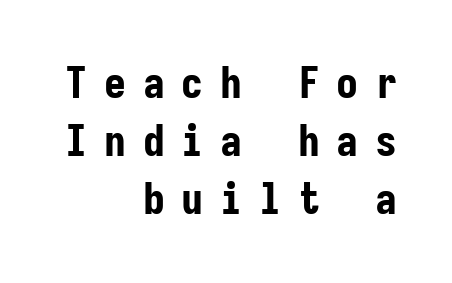
The image shows 44 px bold, condensed sans-serif type, upright, monospaced; set right-aligned, normal line spacing (1.32x), unusually wide letter spacing (+0.38 em), not underlined; low stroke contrast and a medium x-height.
